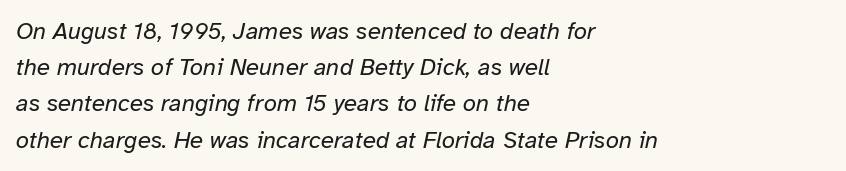
Q: Is the text bold? A: No.
Q: Is the text italic (slanted)? A: Yes, it leans right by about 12 degrees.
Q: Is the text underlined? A: No.
Q: How is the paragraph aligned? A: Left-aligned.
Q: Is the spacing between letters normal or unusually wide? A: Normal.
Q: Is the spacing between lines tight, normal or loose? A: Normal.
